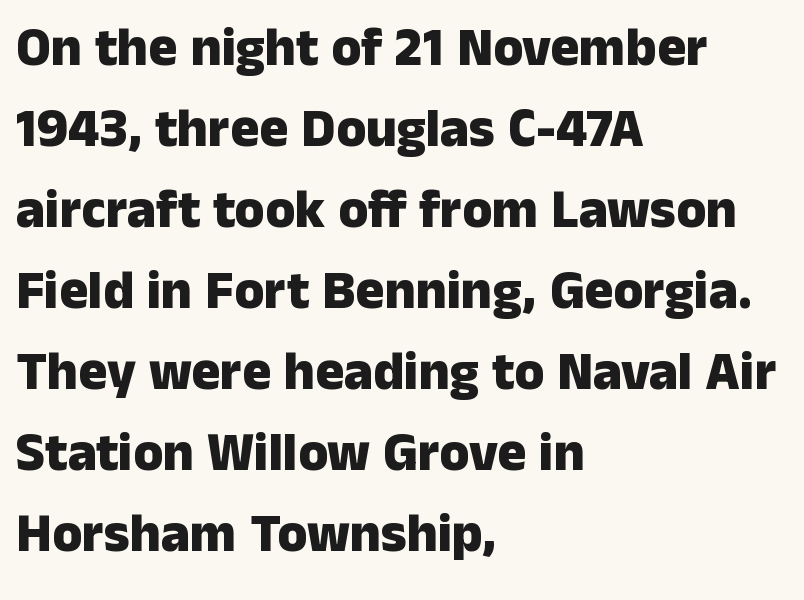
Which margin do the lines hug? The left one — the right edge is uneven. Quick note: interline space is typical. The baseline area is clear. Varying glyph widths throughout — classic text-font behaviour.
